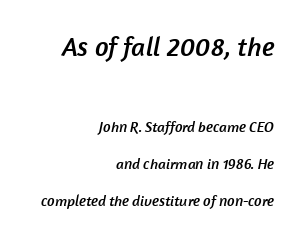
{"underline": "no", "align": "right", "line_spacing": "loose", "line_spacing_ratio": 2.46, "letter_spacing": "normal", "letter_spacing_em": 0.0, "larger_block": "first", "size_ratio": 1.8, "glyph_px": 27}
